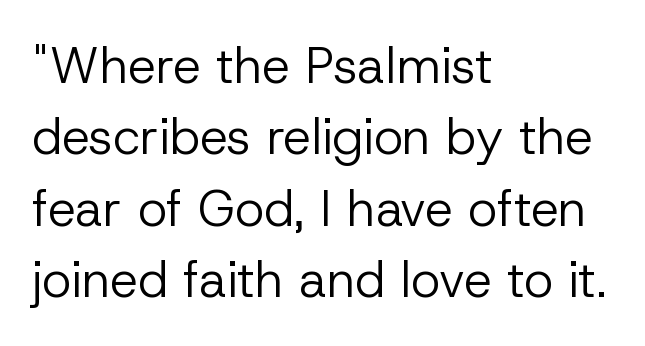
The image shows 50 px regular-weight sans-serif type, upright; set left-aligned, normal line spacing (1.43x), normal letter spacing, not underlined; low stroke contrast and a medium x-height.
